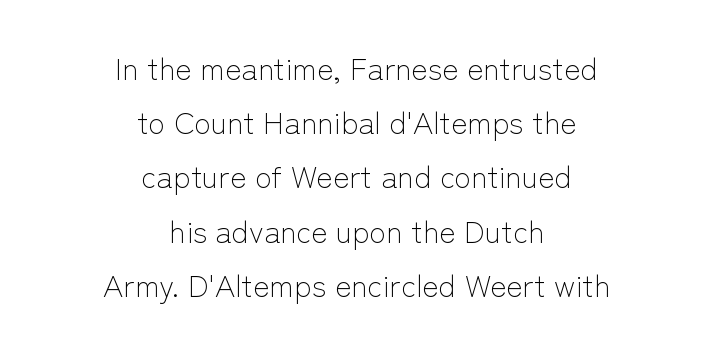
Q: Is the text bold? A: No.
Q: Is the text italic (slanted)? A: No, it is upright.
Q: Is the typeface a serif or a sans-serif typeface? A: Sans-serif.
Q: Is the text underlined? A: No.
Q: How is the paragraph aligned? A: Centered.
Q: Is the spacing between letters normal or unusually wide? A: Normal.
Q: Width (condensed, normal, or wide)? A: Normal.
Q: Stroke contrast? A: Low.
Q: x-height? A: Medium.
Q: Monospaced? A: No.
